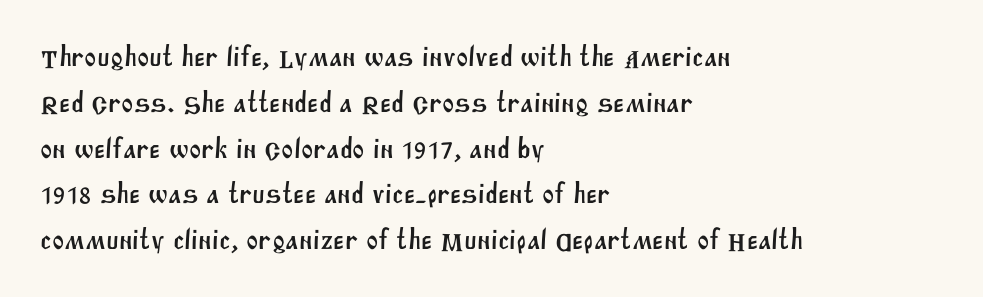
Q: Is the typeface a serif or a sans-serif typeface? A: Sans-serif.
Q: Is the text underlined? A: No.
Q: How is the paragraph aligned? A: Left-aligned.
Q: Is the spacing between letters normal or unusually wide? A: Normal.
Q: Is the spacing between lines tight, normal or loose? A: Normal.
Q: Width (condensed, normal, or wide)? A: Normal.
Q: Stroke contrast? A: Medium.
Q: x-height? A: Large.
Q: Monospaced? A: No.
